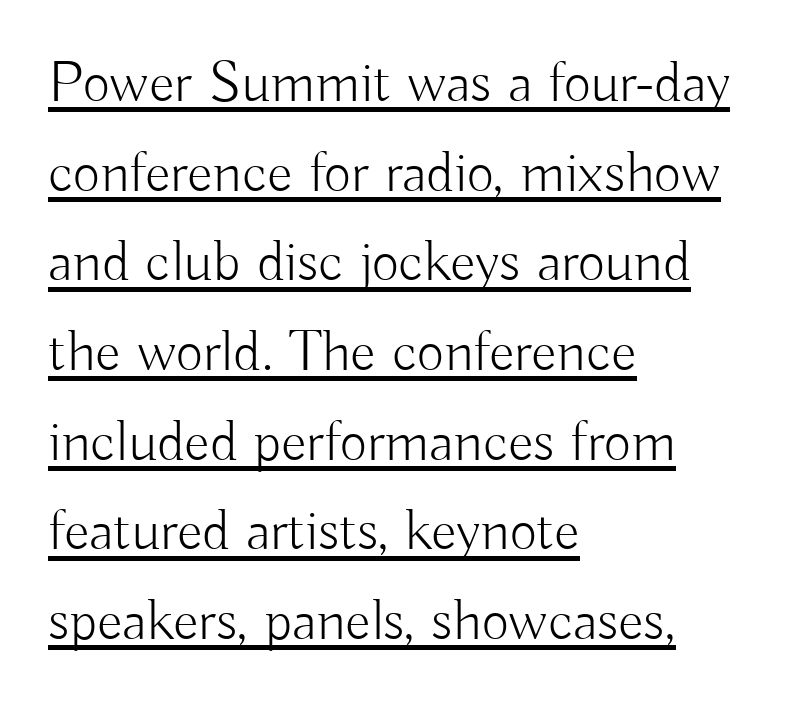
The image shows 59 px light sans-serif type, upright; set left-aligned, normal line spacing (1.52x), normal letter spacing, underlined; low stroke contrast and a small x-height.
